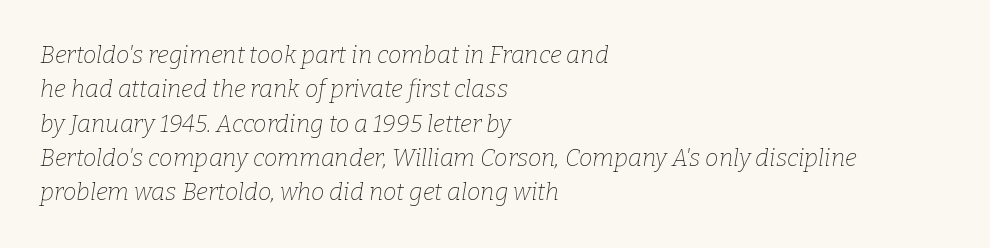
Quick note: italic. This block has exactly the height ordinary leading produces. A clean baseline with only descenders dipping below it. Weight: in the light-to-regular range. Here the glyphs are tracked normally, forming tight word shapes. Horizontally, the lines are justified to the leading edge only.
